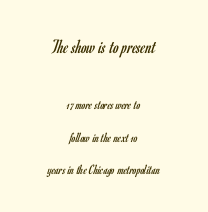
Q: Is the text bold? A: No.
Q: Is the text italic (slanted)? A: Yes.
Q: Is the text underlined? A: No.
Q: How is the paragraph aligned? A: Centered.
Q: Is the spacing between letters normal or unusually wide? A: Normal.
Q: Is the spacing between lines tight, normal or loose? A: Loose.
Q: Which block of text is set in a larger size, the first (top) or the second (bottom)? A: The first (top) one.
